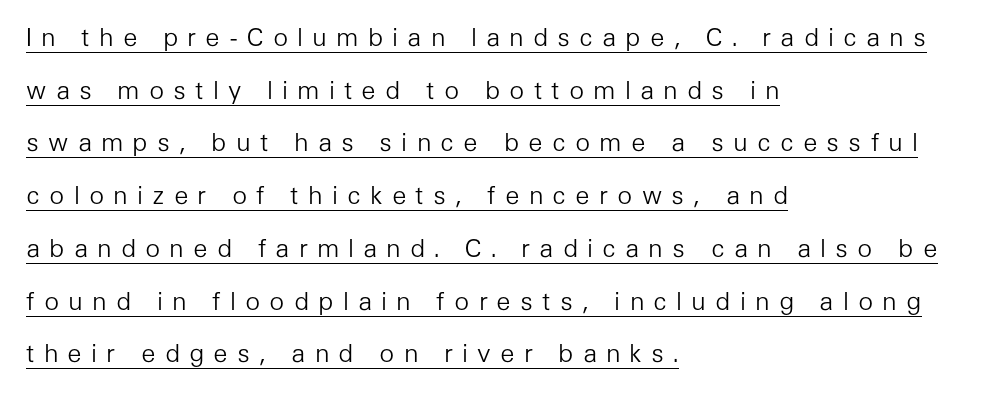
{"italic": "no", "bold": "no", "underline": "yes", "align": "left", "line_spacing": "loose", "line_spacing_ratio": 2.11, "letter_spacing": "wide", "letter_spacing_em": 0.36, "glyph_px": 25}
